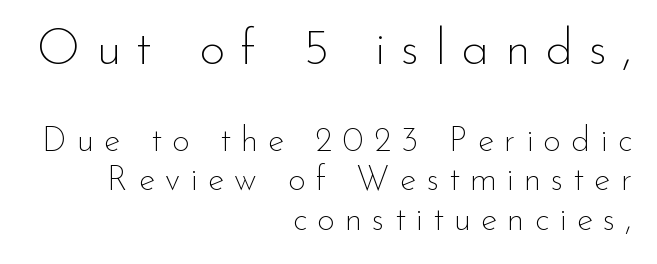
{"serif": "no", "italic": "no", "bold": "no", "weight": "thin", "width": "normal", "stroke_contrast": "low", "x_height": "small", "monospaced": "no", "underline": "no", "align": "right", "line_spacing_ratio": 1.16, "letter_spacing": "wide", "letter_spacing_em": 0.3, "larger_block": "first", "size_ratio": 1.5, "glyph_px": 51}
